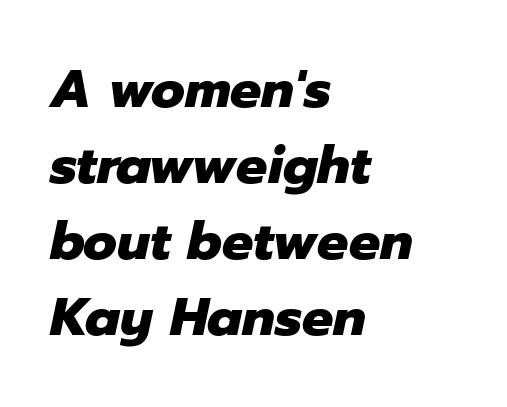
Q: Is the text bold? A: Yes.
Q: Is the text italic (slanted)? A: Yes, it leans right by about 12 degrees.
Q: Is the text underlined? A: No.
Q: How is the paragraph aligned? A: Left-aligned.
Q: Is the spacing between letters normal or unusually wide? A: Normal.
Q: Is the spacing between lines tight, normal or loose? A: Normal.
Q: Width (condensed, normal, or wide)? A: Normal.
Q: Stroke contrast? A: Low.
Q: x-height? A: Medium.
Q: Monospaced? A: No.
